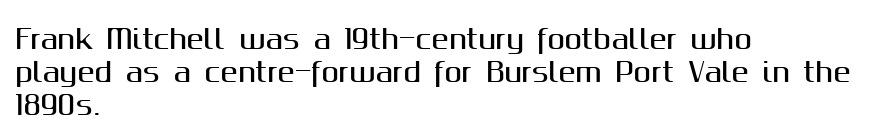
{"italic": "no", "underline": "no", "align": "left", "line_spacing": "normal", "line_spacing_ratio": 1.26, "letter_spacing": "normal", "letter_spacing_em": 0.0, "glyph_px": 26}
